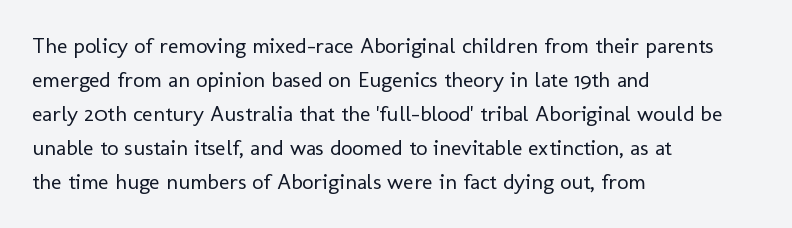
The image shows 22 px text type, upright; set left-aligned, normal line spacing (1.55x), normal letter spacing, not underlined.
